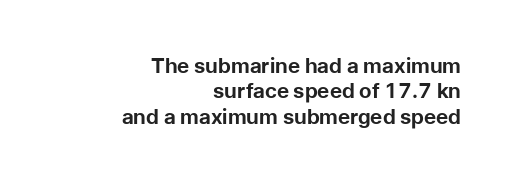
The area under the type is left untouched. Look at the tracking — it's just the regular setting, nothing added. A student would call this right alignment; a typographer would say flush right, rag left. The lettering holds an erect, upright posture throughout.
